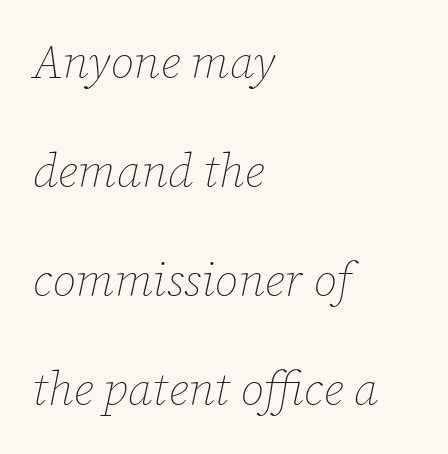
{"italic": "yes", "lean": "right", "slant_degrees": 12, "bold": "no", "weight": "thin", "width": "normal", "stroke_contrast": "low", "x_height": "medium", "monospaced": "no", "underline": "no", "align": "left", "line_spacing": "loose", "line_spacing_ratio": 2.32, "letter_spacing": "normal", "letter_spacing_em": 0.0, "glyph_px": 47}
